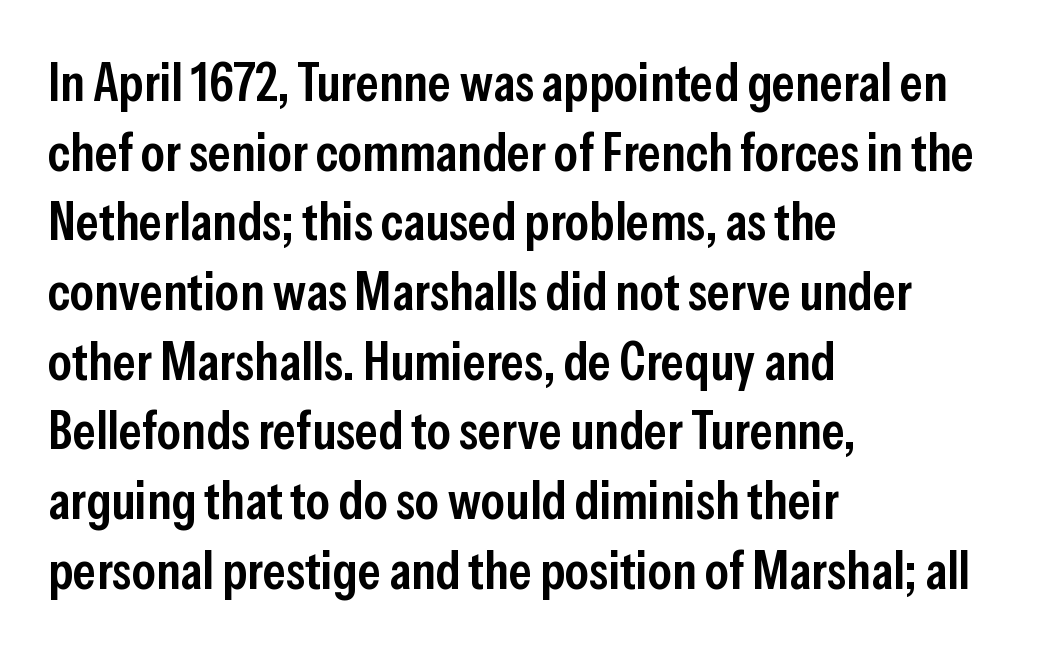
{"serif": "no", "italic": "no", "bold": "semi", "weight": "semibold", "width": "condensed", "stroke_contrast": "low", "x_height": "medium", "monospaced": "no", "underline": "no", "align": "left", "line_spacing": "normal", "line_spacing_ratio": 1.29, "letter_spacing": "normal", "letter_spacing_em": 0.0, "glyph_px": 54}
